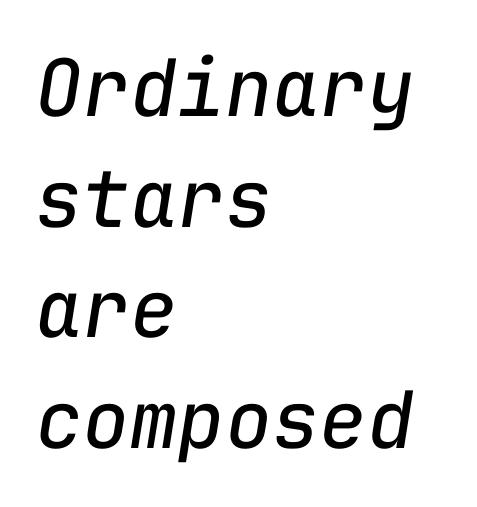
A classic flush-left, rag-right setting is used for this passage. The vertical gap from one line to the next is medium. Stems here are at most as thick as an everyday book face. Honestly, there is no underline to notice here at all. There's an unmistakable incline to the writing here.
